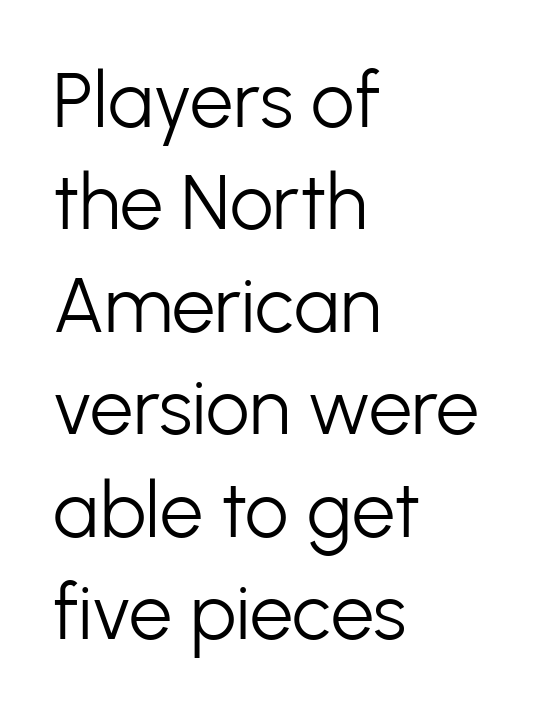
The image shows 77 px light sans-serif type, upright; set left-aligned, normal line spacing (1.33x), normal letter spacing, not underlined; low stroke contrast and a medium x-height.
